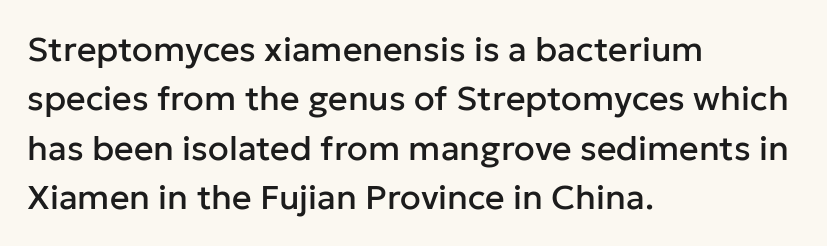
Summary of vertical rhythm: regular, with standard interline spacing. You can tell from the bare stems that sans-serif type was used. Horizontal alignment here is leftward, the default for most running prose. Is this a fixed-width face? No — the glyphs have proportional, varying widths. The typography opts for an upright posture over an oblique one.
